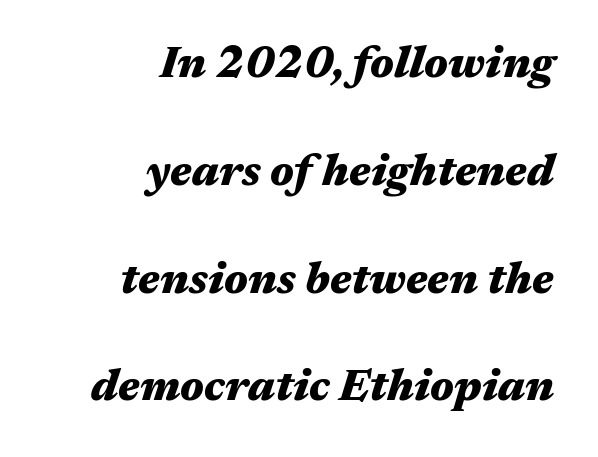
The image shows 44 px heavy, wide type, italic (leaning right); set right-aligned, loose line spacing (2.45x), normal letter spacing, not underlined; medium stroke contrast and a medium x-height.
